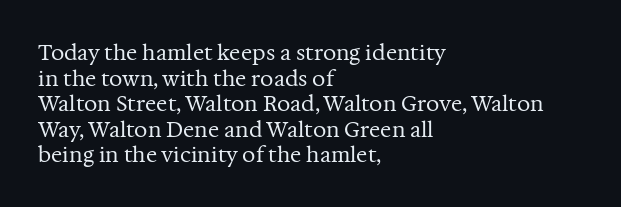
Does extra space separate the letters? No, they use regular spacing. The passage is arranged the way most books set body copy — flush left. The area under the type is left untouched. The face looks like a standard text weight, possibly lighter. Notice how the stems are strictly vertical — no italics here.
